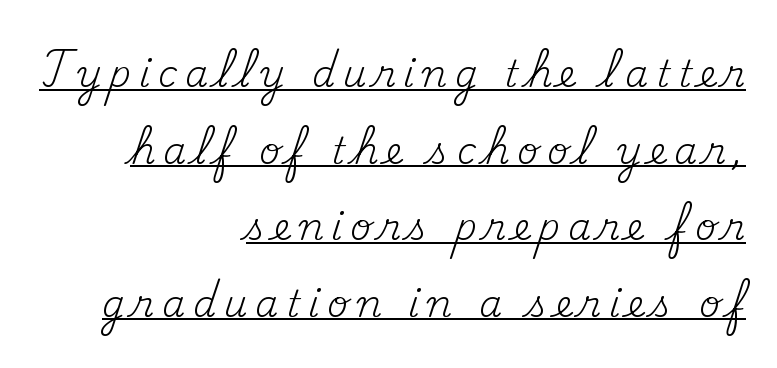
The image shows 37 px regular-weight serif type; set right-aligned, loose line spacing (2.07x), unusually wide letter spacing (+0.21 em), underlined; medium stroke contrast and a small x-height.
